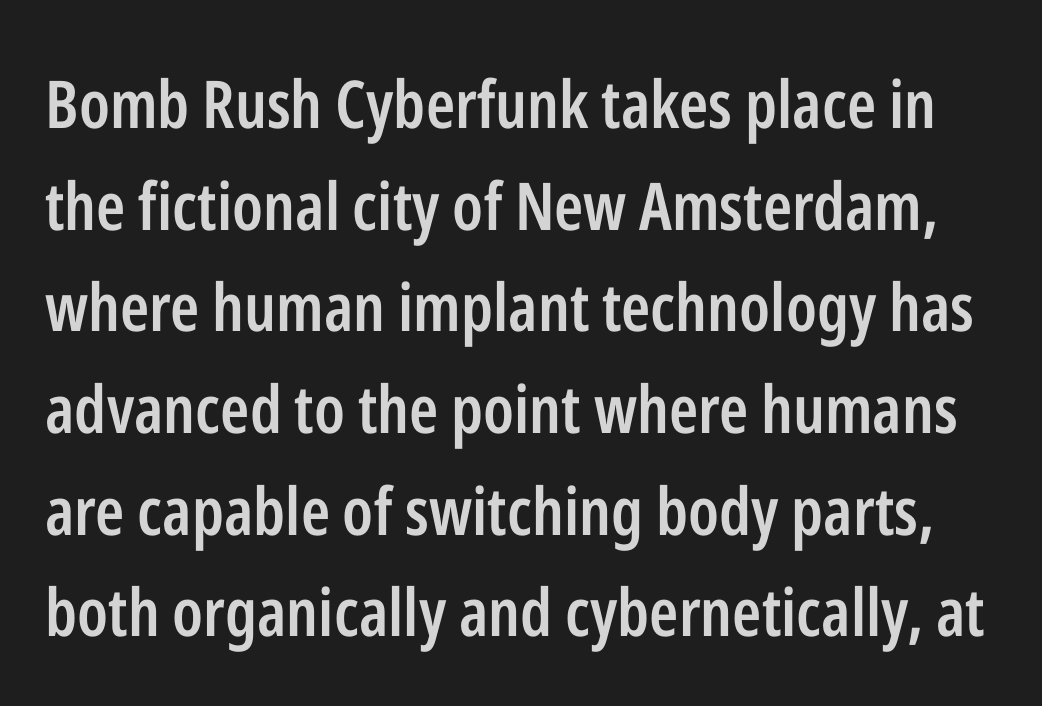
{"serif": "no", "italic": "no", "bold": "semi", "weight": "semibold", "width": "condensed", "stroke_contrast": "low", "x_height": "medium", "monospaced": "no", "underline": "no", "line_spacing": "normal", "line_spacing_ratio": 1.54, "letter_spacing": "normal", "letter_spacing_em": 0.0, "glyph_px": 66}
